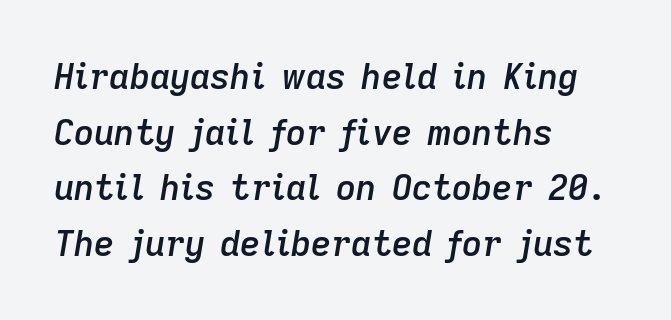
Q: Is the text bold? A: Semi-bold.
Q: Is the text italic (slanted)? A: Yes, it leans right by about 9 degrees.
Q: Is the text underlined? A: No.
Q: How is the paragraph aligned? A: Left-aligned.
Q: Is the spacing between letters normal or unusually wide? A: Normal.
Q: Is the spacing between lines tight, normal or loose? A: Normal.
Q: Width (condensed, normal, or wide)? A: Normal.
Q: Stroke contrast? A: Low.
Q: x-height? A: Medium.
Q: Monospaced? A: No.
